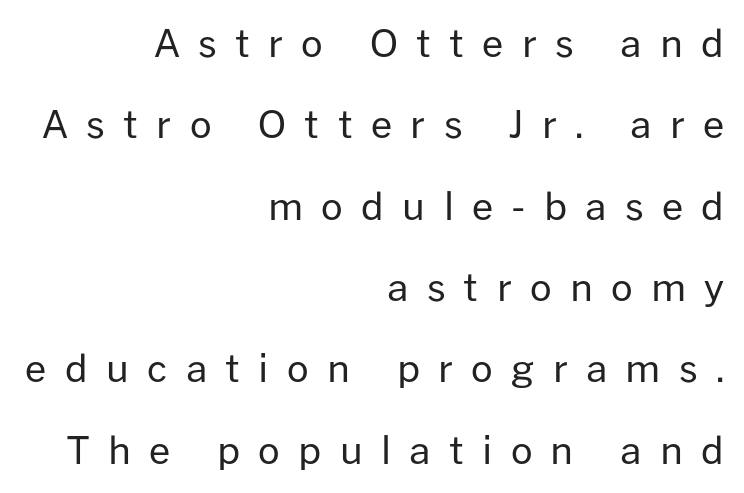
Q: Is the text bold? A: No.
Q: Is the text italic (slanted)? A: No, it is upright.
Q: Is the typeface a serif or a sans-serif typeface? A: Sans-serif.
Q: Is the text underlined? A: No.
Q: How is the paragraph aligned? A: Right-aligned.
Q: Is the spacing between letters normal or unusually wide? A: Unusually wide.
Q: Is the spacing between lines tight, normal or loose? A: Loose.
Q: Width (condensed, normal, or wide)? A: Normal.
Q: Stroke contrast? A: Low.
Q: x-height? A: Medium.
Q: Monospaced? A: No.
